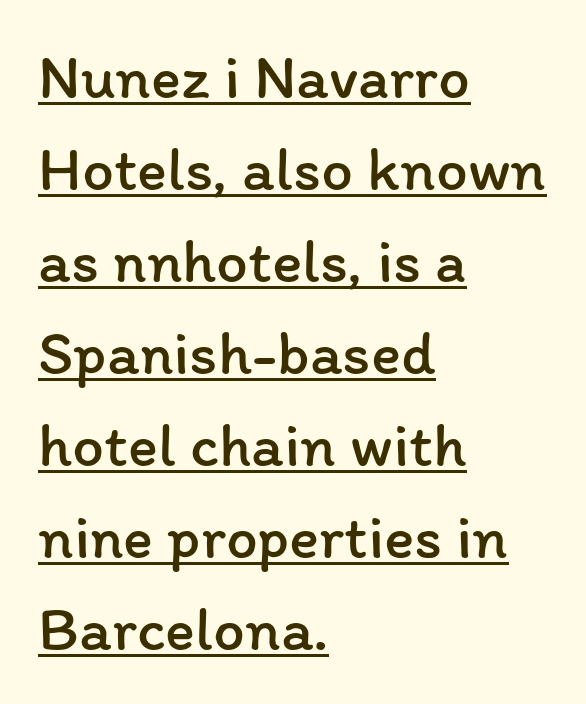
Q: Is the text bold? A: No.
Q: Is the text italic (slanted)? A: No, it is upright.
Q: Is the text underlined? A: Yes.
Q: How is the paragraph aligned? A: Left-aligned.
Q: Is the spacing between letters normal or unusually wide? A: Normal.
Q: Is the spacing between lines tight, normal or loose? A: Normal.
Q: Width (condensed, normal, or wide)? A: Normal.
Q: Stroke contrast? A: Low.
Q: x-height? A: Medium.
Q: Monospaced? A: No.
